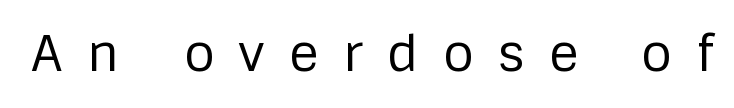
{"serif": "no", "italic": "no", "bold": "no", "weight": "regular", "width": "normal", "stroke_contrast": "low", "x_height": "large", "monospaced": "no", "underline": "no", "letter_spacing": "wide", "letter_spacing_em": 0.49, "glyph_px": 50}
